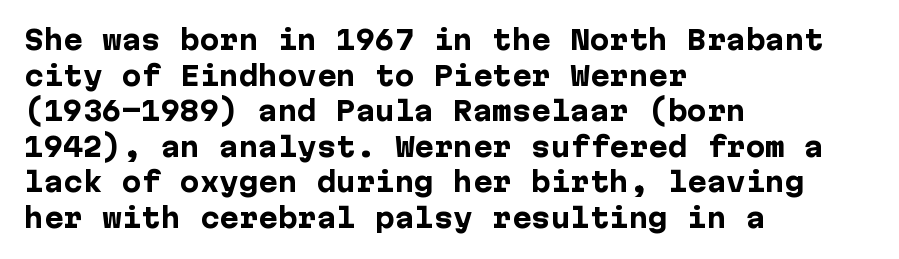
Q: Is the text bold? A: Yes.
Q: Is the text italic (slanted)? A: No, it is upright.
Q: Is the text underlined? A: No.
Q: How is the paragraph aligned? A: Left-aligned.
Q: Is the spacing between letters normal or unusually wide? A: Normal.
Q: Is the spacing between lines tight, normal or loose? A: Normal.
